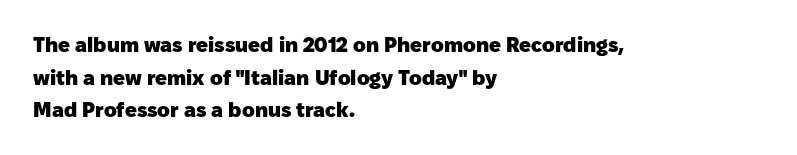
The rendering anchors every line to the left-hand side. In terms of posture, this sample is upright. This sample uses plain, unmodified letter spacing. The gap between lines stays unmarked.
